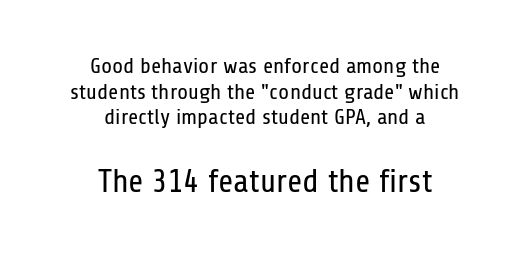
{"serif": "no", "italic": "no", "bold": "no", "weight": "regular", "width": "condensed", "stroke_contrast": "low", "x_height": "medium", "monospaced": "no", "underline": "no", "align": "center", "line_spacing_ratio": 1.17, "letter_spacing": "normal", "letter_spacing_em": 0.0, "larger_block": "second", "size_ratio": 1.5, "glyph_px": 33}
